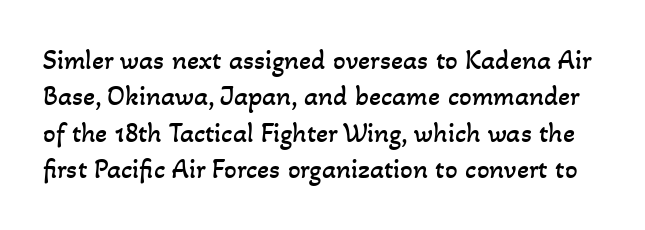
Q: Is the text bold? A: No.
Q: Is the text underlined? A: No.
Q: Is the spacing between letters normal or unusually wide? A: Normal.
Q: Is the spacing between lines tight, normal or loose? A: Normal.
Q: Width (condensed, normal, or wide)? A: Normal.
Q: Stroke contrast? A: Low.
Q: x-height? A: Small.
Q: Monospaced? A: No.
